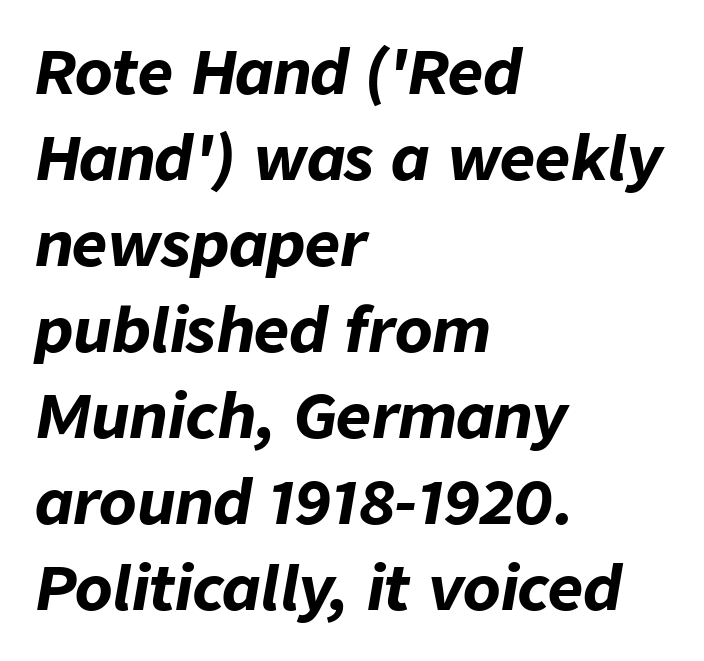
A typesetter would mark this as italic. A typesetter would call this proportional, since set widths differ per character. Evenly set lines give the paragraph a standard silhouette. The paragraph has a hard left edge and a soft right edge. Heavy-handed strokes throughout: this text is bold. Clear beneath every line of the passage.
